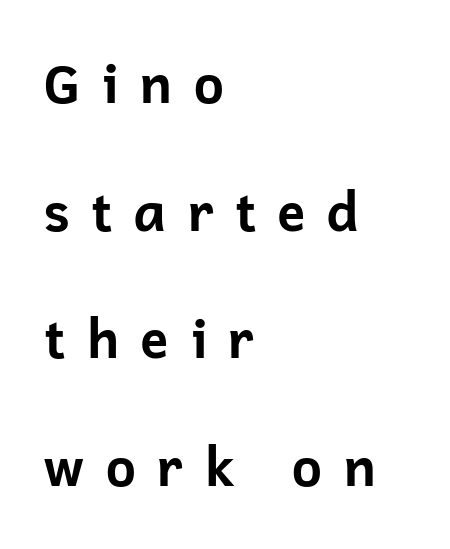
Q: Is the text bold? A: Yes.
Q: Is the text italic (slanted)? A: No, it is upright.
Q: Is the typeface a serif or a sans-serif typeface? A: Sans-serif.
Q: Is the text underlined? A: No.
Q: How is the paragraph aligned? A: Left-aligned.
Q: Is the spacing between letters normal or unusually wide? A: Unusually wide.
Q: Is the spacing between lines tight, normal or loose? A: Loose.
Q: Width (condensed, normal, or wide)? A: Normal.
Q: Stroke contrast? A: Low.
Q: x-height? A: Medium.
Q: Monospaced? A: No.
